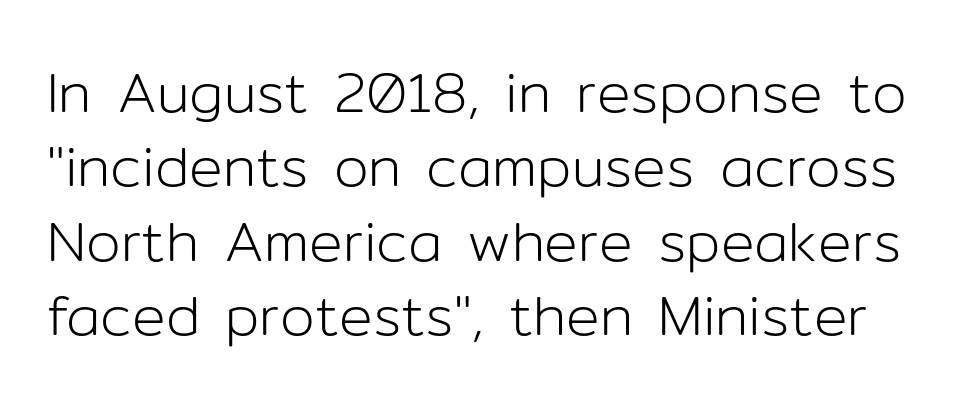
{"serif": "no", "italic": "no", "bold": "no", "weight": "light", "width": "normal", "stroke_contrast": "low", "x_height": "medium", "monospaced": "no", "underline": "no", "line_spacing": "normal", "line_spacing_ratio": 1.33, "letter_spacing": "normal", "letter_spacing_em": 0.0, "glyph_px": 56}
